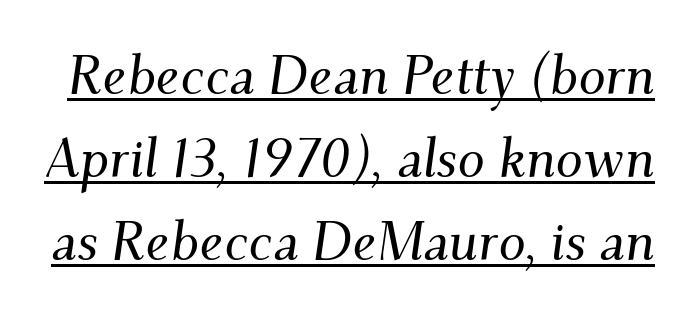
The image shows 54 px serif type, italic (leaning right); set normal line spacing (1.54x), normal letter spacing, underlined; medium stroke contrast and a small x-height.
